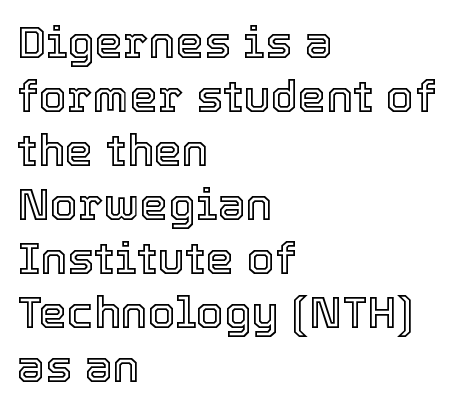
Q: Is the text italic (slanted)? A: No, it is upright.
Q: Is the text underlined? A: No.
Q: How is the paragraph aligned? A: Left-aligned.
Q: Is the spacing between letters normal or unusually wide? A: Normal.
Q: Width (condensed, normal, or wide)? A: Normal.
Q: x-height? A: Medium.
Q: Monospaced? A: No.
